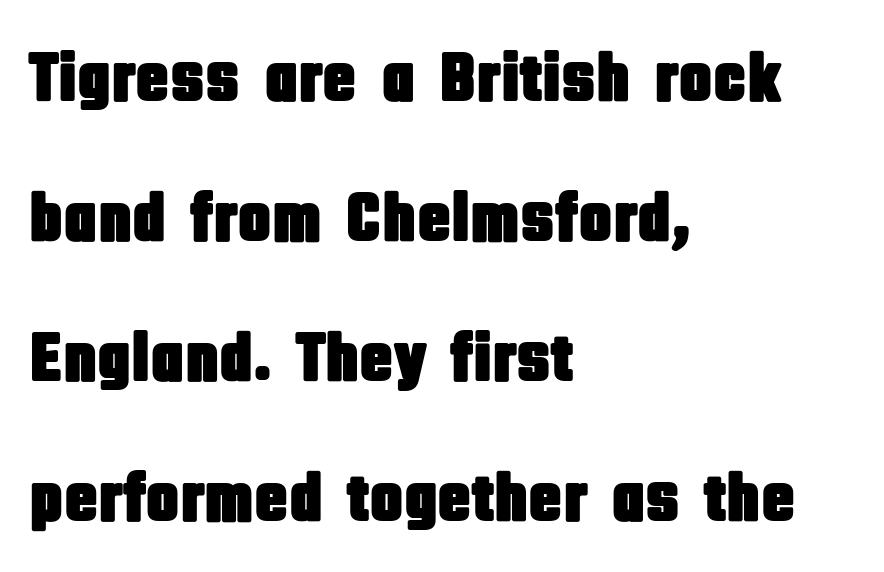
{"serif": "no", "italic": "no", "width": "condensed", "stroke_contrast": "low", "x_height": "large", "monospaced": "no", "underline": "no", "align": "left", "line_spacing": "loose", "line_spacing_ratio": 2.0, "letter_spacing": "normal", "letter_spacing_em": 0.0, "glyph_px": 70}
